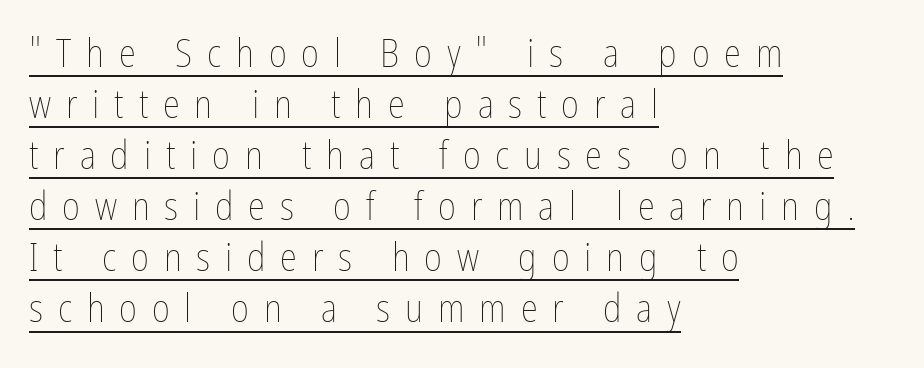
{"italic": "no", "bold": "no", "weight": "thin", "width": "condensed", "stroke_contrast": "low", "x_height": "medium", "monospaced": "no", "underline": "yes", "align": "left", "line_spacing": "normal", "line_spacing_ratio": 1.31, "letter_spacing": "wide", "letter_spacing_em": 0.38, "glyph_px": 39}
